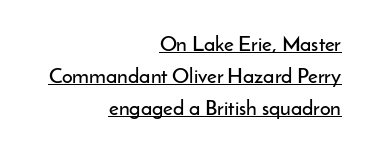
{"italic": "no", "underline": "yes", "align": "right", "line_spacing": "normal", "line_spacing_ratio": 1.53, "letter_spacing": "normal", "letter_spacing_em": 0.0, "glyph_px": 21}
